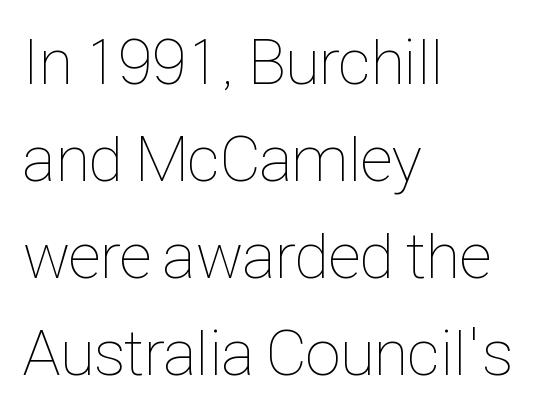
{"italic": "no", "bold": "no", "weight": "thin", "width": "condensed", "stroke_contrast": "low", "x_height": "medium", "monospaced": "no", "underline": "no", "align": "left", "line_spacing": "normal", "line_spacing_ratio": 1.49, "letter_spacing": "normal", "letter_spacing_em": 0.0, "glyph_px": 65}
